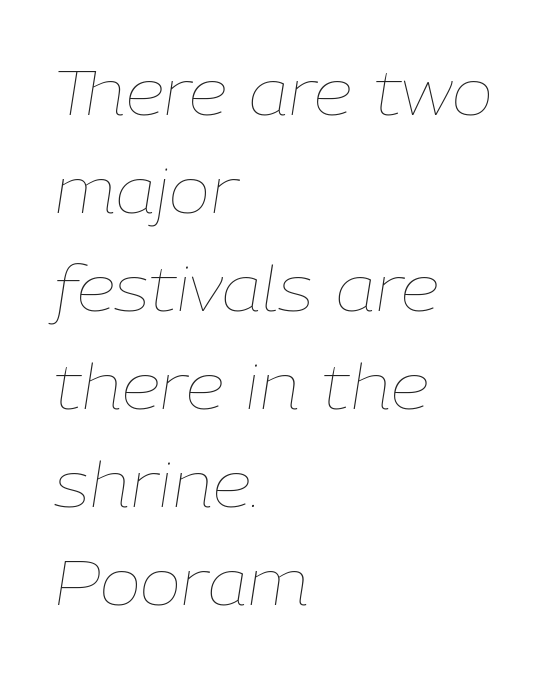
{"italic": "yes", "lean": "right", "slant_degrees": 9, "bold": "no", "weight": "thin", "width": "normal", "stroke_contrast": "low", "x_height": "medium", "monospaced": "no", "underline": "no", "align": "left", "line_spacing": "normal", "line_spacing_ratio": 1.58, "letter_spacing": "normal", "letter_spacing_em": 0.0, "glyph_px": 62}
